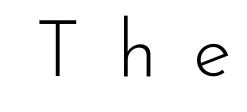
{"serif": "no", "italic": "no", "bold": "no", "weight": "light", "width": "normal", "stroke_contrast": "low", "x_height": "small", "monospaced": "no", "underline": "no", "letter_spacing": "wide", "letter_spacing_em": 0.45, "glyph_px": 79}
